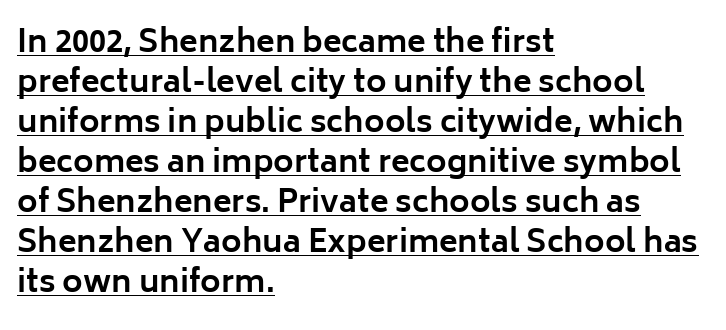
The image shows 31 px bold sans-serif type, upright; set left-aligned, normal line spacing (1.29x), normal letter spacing, underlined; low stroke contrast and a medium x-height.
